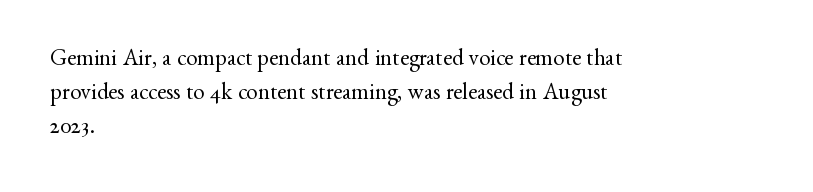
The image shows 23 px text type, upright; set left-aligned, normal line spacing (1.47x), normal letter spacing, not underlined.
